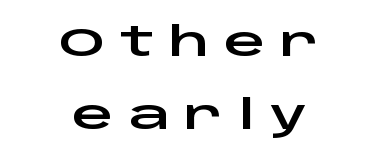
Q: Is the text italic (slanted)? A: No, it is upright.
Q: Is the typeface a serif or a sans-serif typeface? A: Sans-serif.
Q: Is the text underlined? A: No.
Q: How is the paragraph aligned? A: Centered.
Q: Is the spacing between letters normal or unusually wide? A: Unusually wide.
Q: Width (condensed, normal, or wide)? A: Wide.
Q: Stroke contrast? A: Low.
Q: x-height? A: Large.
Q: Monospaced? A: No.
